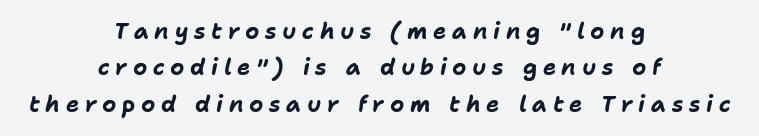
What stands out about the letter spacing? Its width — letters are far apart. Students, this is bold: see how much ink each stroke carries. Baseline-to-baseline distance is the conventional proportion of letter height. Is the block centered? Yes — each line is placed symmetrically about the middle. This sample uses an oblique cut, with every glyph tilted off the vertical. The baseline area is clear.
